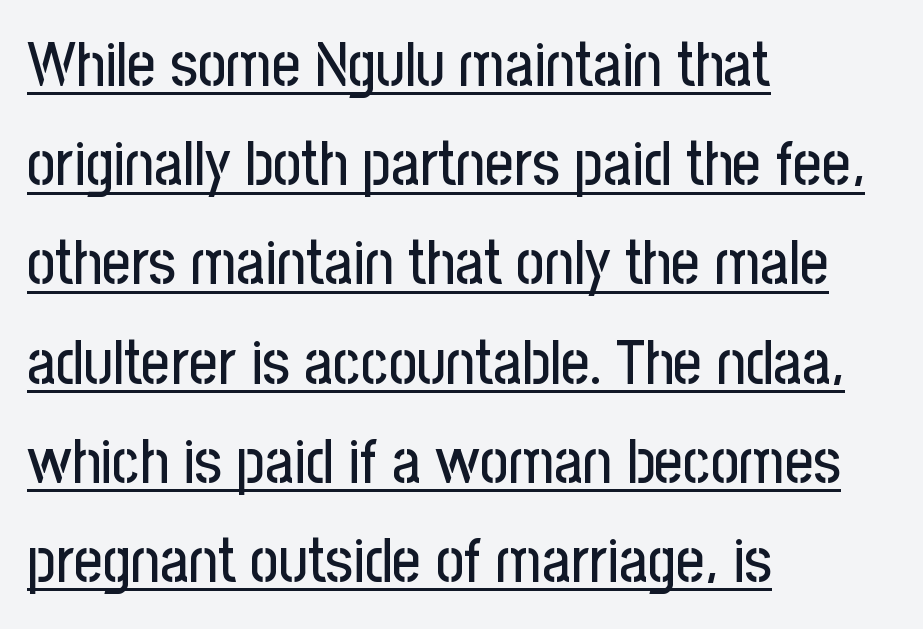
Q: Is the text italic (slanted)? A: No, it is upright.
Q: Is the typeface a serif or a sans-serif typeface? A: Sans-serif.
Q: Is the text underlined? A: Yes.
Q: How is the paragraph aligned? A: Left-aligned.
Q: Is the spacing between letters normal or unusually wide? A: Normal.
Q: Is the spacing between lines tight, normal or loose? A: Normal.
Q: Width (condensed, normal, or wide)? A: Condensed.
Q: Stroke contrast? A: Low.
Q: x-height? A: Medium.
Q: Monospaced? A: No.
